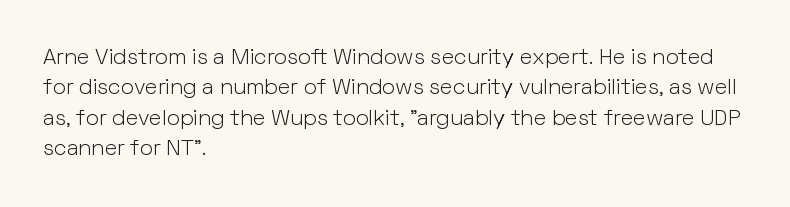
The image shows 22 px text type, upright; set left-aligned, normal line spacing (1.38x), normal letter spacing, not underlined.
